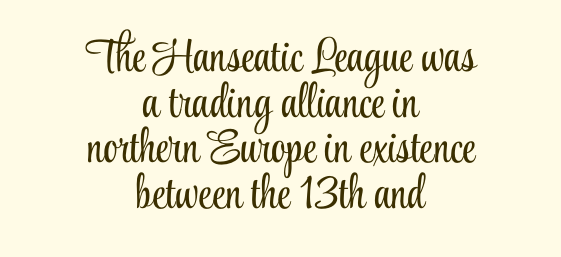
Observe the ordinary spacing: letters are neighbours, not strangers. Baseline-to-baseline distance is barely more than the letter height. Compared with a typical body face, this is equally light or lighter still. The foot of each line stays bare and open.
